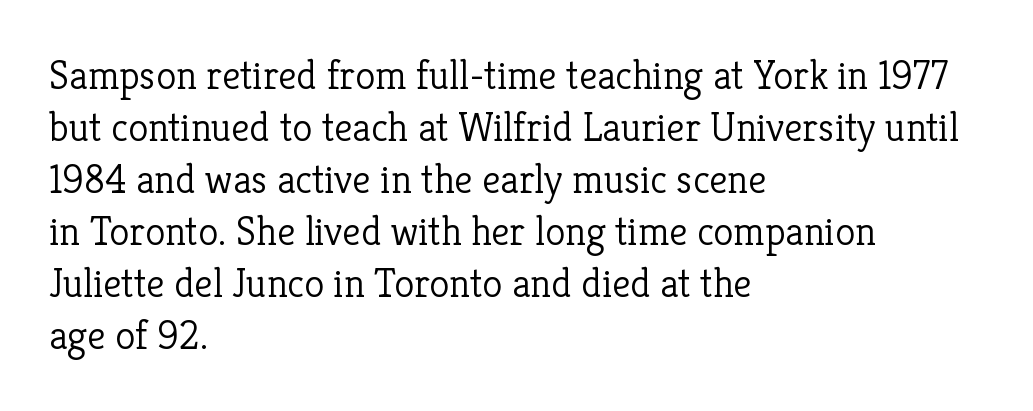
The image shows 41 px light serif type, upright; set left-aligned, normal line spacing (1.27x), normal letter spacing, not underlined; low stroke contrast and a medium x-height.
